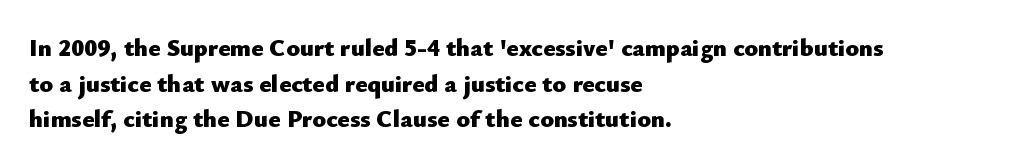
Q: Is the text bold? A: Yes.
Q: Is the text italic (slanted)? A: No, it is upright.
Q: Is the text underlined? A: No.
Q: How is the paragraph aligned? A: Left-aligned.
Q: Is the spacing between letters normal or unusually wide? A: Normal.
Q: Is the spacing between lines tight, normal or loose? A: Normal.
